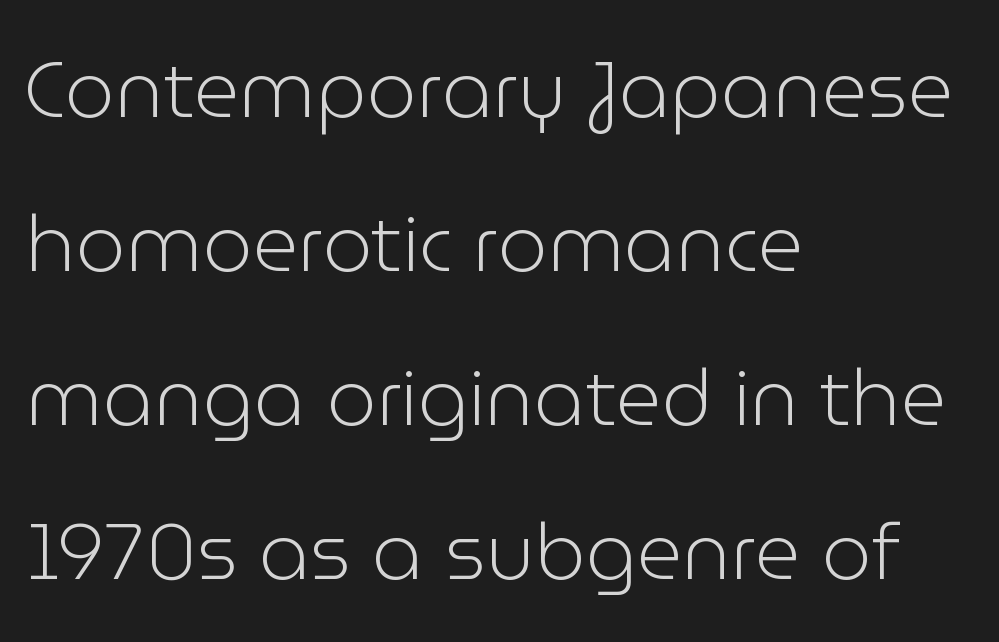
The image shows 79 px light sans-serif type, upright; set left-aligned, loose line spacing (1.95x), normal letter spacing, not underlined; low stroke contrast and a medium x-height.
